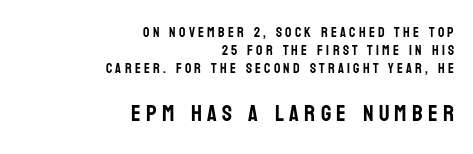
The more generous point size was reserved for the lower chunk. The designer left line spacing at the default. Posture: straight, roman, zero tilt. Each word looks stretched out because of the extra space between its letters.
